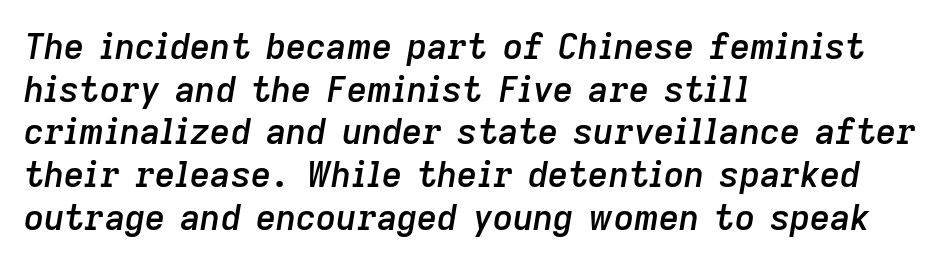
{"italic": "yes", "lean": "right", "slant_degrees": 9, "bold": "semi", "weight": "semibold", "width": "normal", "stroke_contrast": "low", "x_height": "medium", "monospaced": "no", "underline": "no", "align": "left", "line_spacing_ratio": 1.22, "letter_spacing": "normal", "letter_spacing_em": 0.0, "glyph_px": 35}
